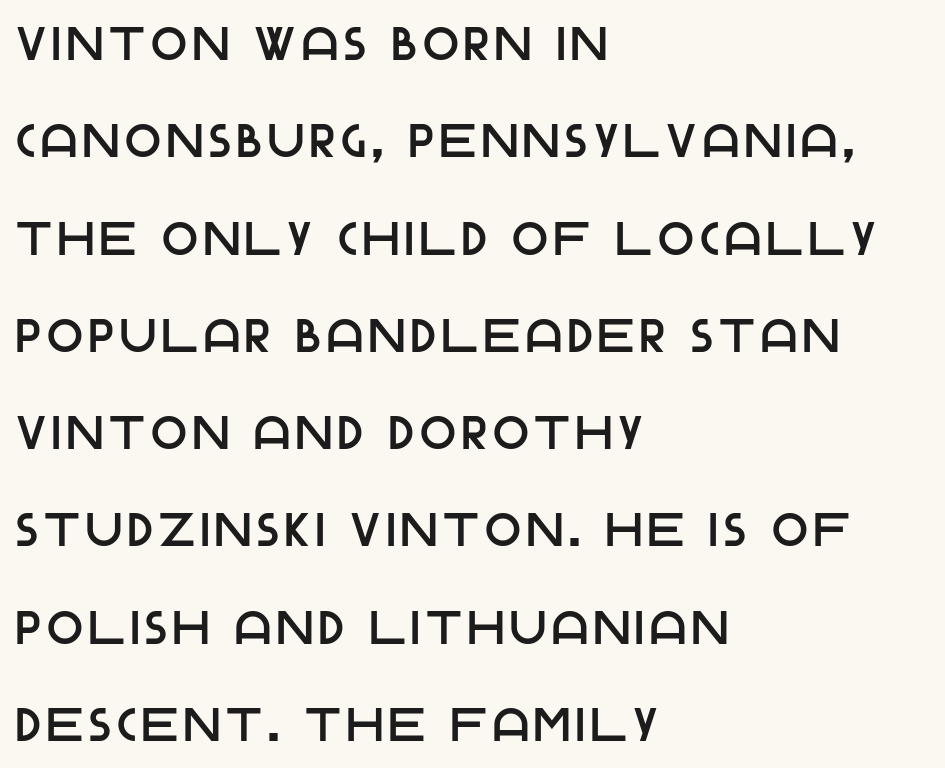
{"serif": "no", "italic": "no", "width": "normal", "stroke_contrast": "low", "x_height": "large", "monospaced": "no", "underline": "no", "align": "left", "line_spacing": "loose", "line_spacing_ratio": 2.07, "glyph_px": 47}
